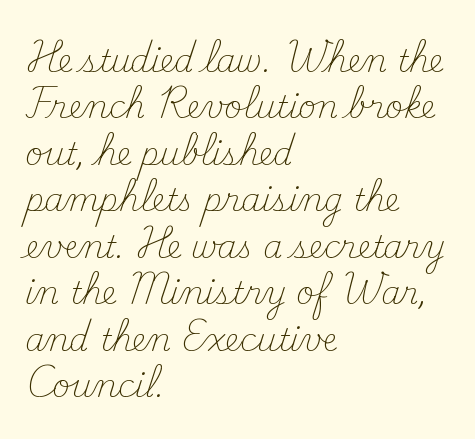
{"serif": "yes", "bold": "no", "weight": "light", "width": "normal", "stroke_contrast": "medium", "x_height": "small", "monospaced": "no", "underline": "no", "align": "left", "line_spacing": "normal", "line_spacing_ratio": 1.5, "letter_spacing": "normal", "letter_spacing_em": 0.0, "glyph_px": 31}
